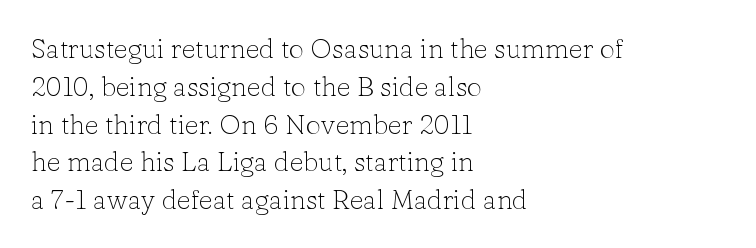
{"italic": "no", "bold": "no", "underline": "no", "align": "left", "line_spacing": "normal", "line_spacing_ratio": 1.4, "letter_spacing": "normal", "letter_spacing_em": 0.0, "glyph_px": 27}
